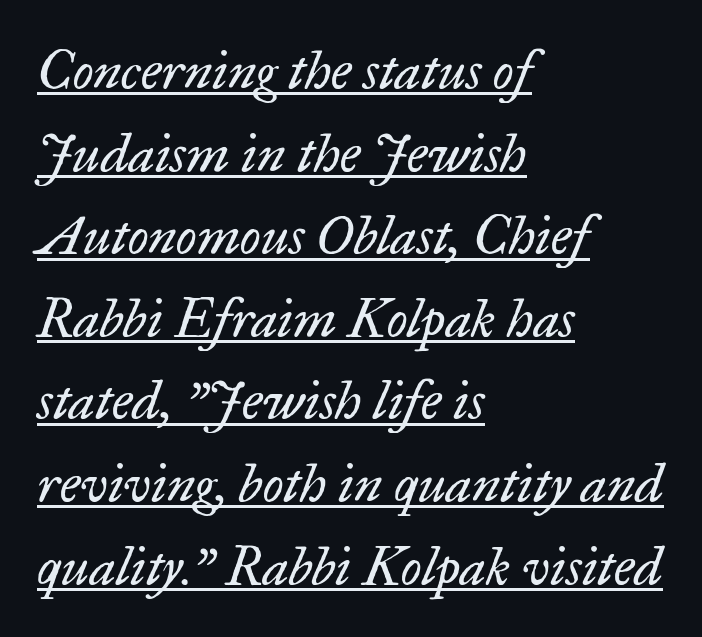
{"serif": "yes", "italic": "yes", "lean": "right", "slant_degrees": 17, "bold": "no", "weight": "regular", "width": "normal", "stroke_contrast": "low", "x_height": "small", "monospaced": "no", "underline": "yes", "align": "left", "line_spacing": "normal", "line_spacing_ratio": 1.53, "letter_spacing": "normal", "letter_spacing_em": 0.0, "glyph_px": 54}
